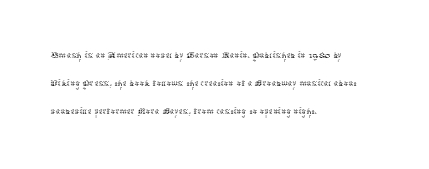
The image shows 23 px text type, upright; set left-aligned, line spacing 1.21x, normal letter spacing, not underlined.
